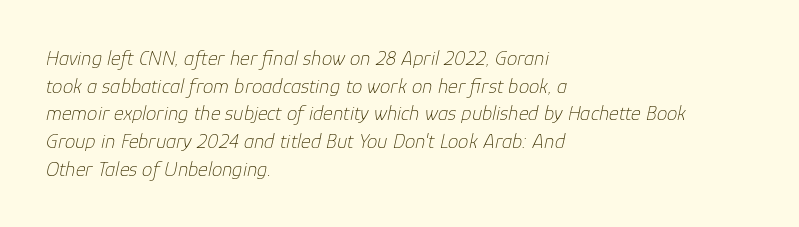
{"italic": "yes", "lean": "right", "slant_degrees": 12, "bold": "no", "underline": "no", "align": "left", "line_spacing": "normal", "line_spacing_ratio": 1.32, "letter_spacing": "normal", "letter_spacing_em": 0.0, "glyph_px": 21}
